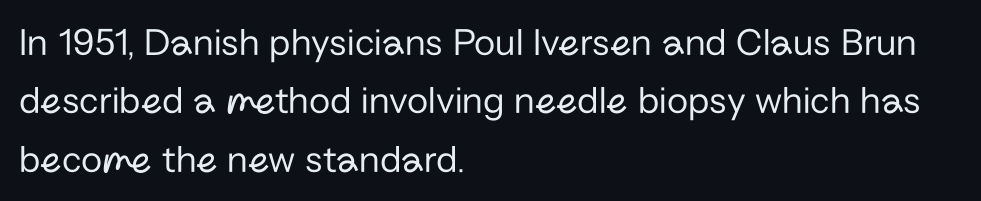
The image shows 39 px regular-weight sans-serif type, upright; set left-aligned, normal line spacing (1.5x), normal letter spacing, not underlined; low stroke contrast and a medium x-height.
